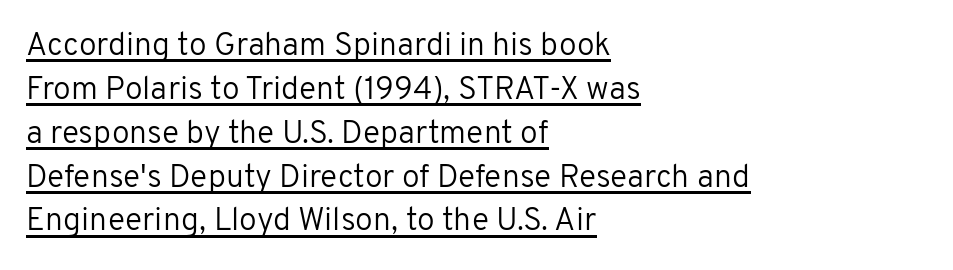
Q: Is the text bold? A: No.
Q: Is the text italic (slanted)? A: No, it is upright.
Q: Is the typeface a serif or a sans-serif typeface? A: Sans-serif.
Q: Is the text underlined? A: Yes.
Q: How is the paragraph aligned? A: Left-aligned.
Q: Is the spacing between letters normal or unusually wide? A: Normal.
Q: Is the spacing between lines tight, normal or loose? A: Normal.
Q: Width (condensed, normal, or wide)? A: Normal.
Q: Stroke contrast? A: Low.
Q: x-height? A: Medium.
Q: Monospaced? A: No.
